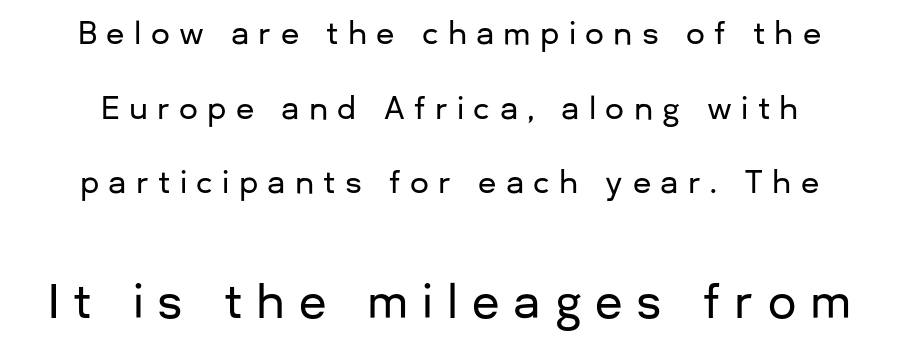
{"serif": "no", "italic": "no", "width": "normal", "stroke_contrast": "low", "x_height": "medium", "monospaced": "no", "underline": "no", "line_spacing": "loose", "line_spacing_ratio": 2.49, "letter_spacing": "wide", "letter_spacing_em": 0.31, "larger_block": "second", "size_ratio": 1.5, "glyph_px": 45}
